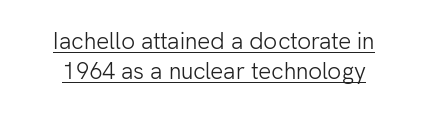
Notice how the stems are strictly vertical — no italics here. Vertical stems look standard width or narrower in stroke. The rows are spaced the way most documents space them. Somebody hit Ctrl+U on this one — the words are underlined. Here the glyphs are tracked normally, forming tight word shapes.
